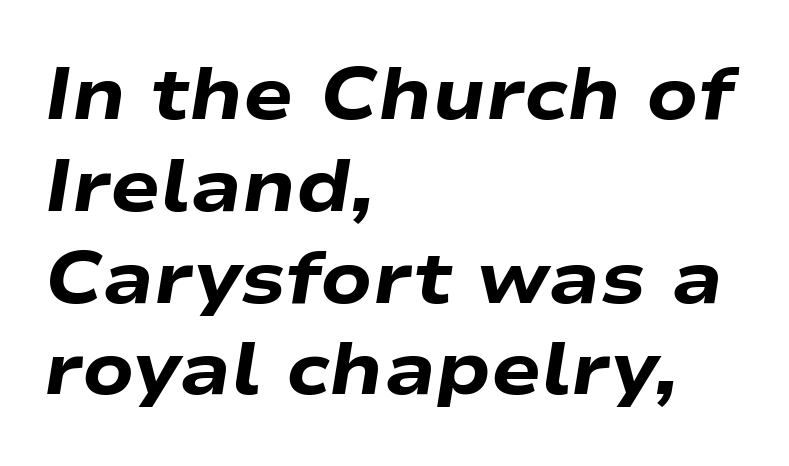
You could not count columns in this text — the font is proportionally spaced. Its strokes are broad and dark, the hallmark of bold type. Which margin do the lines hug? The left one — the right edge is uneven. Bare-footed words on every line. This is oblique type, the kind used for emphasis or titles.
